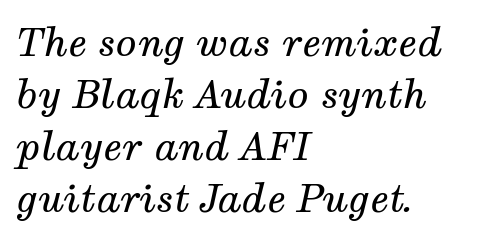
Q: Is the text bold? A: No.
Q: Is the text italic (slanted)? A: Yes, it leans right by about 12 degrees.
Q: Is the typeface a serif or a sans-serif typeface? A: Serif.
Q: Is the text underlined? A: No.
Q: How is the paragraph aligned? A: Left-aligned.
Q: Is the spacing between letters normal or unusually wide? A: Normal.
Q: Is the spacing between lines tight, normal or loose? A: Normal.
Q: Width (condensed, normal, or wide)? A: Normal.
Q: Stroke contrast? A: Medium.
Q: x-height? A: Medium.
Q: Monospaced? A: No.
